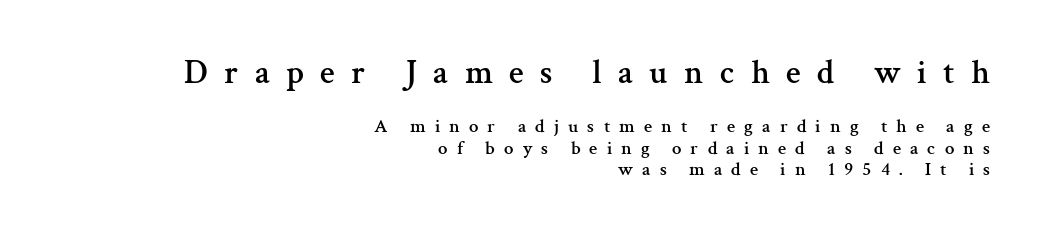
{"serif": "yes", "italic": "no", "width": "normal", "stroke_contrast": "medium", "x_height": "medium", "monospaced": "no", "underline": "no", "align": "right", "line_spacing": "tight", "line_spacing_ratio": 1.12, "letter_spacing": "wide", "letter_spacing_em": 0.48, "larger_block": "first", "size_ratio": 1.79, "glyph_px": 34}
